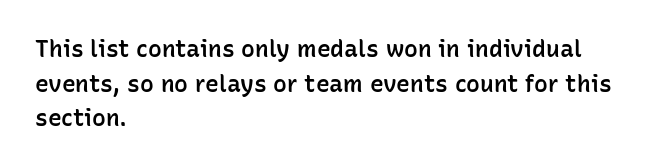
Q: Is the text bold? A: Semi-bold.
Q: Is the text italic (slanted)? A: No, it is upright.
Q: Is the text underlined? A: No.
Q: How is the paragraph aligned? A: Left-aligned.
Q: Is the spacing between letters normal or unusually wide? A: Normal.
Q: Is the spacing between lines tight, normal or loose? A: Normal.
